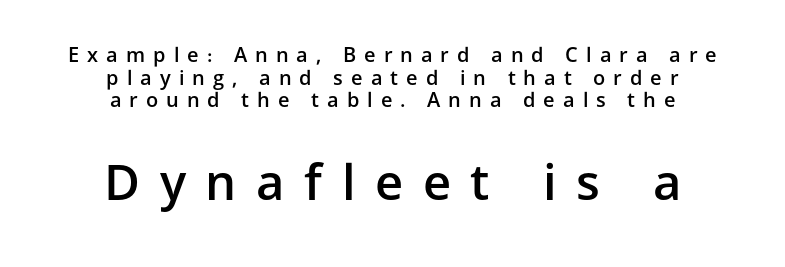
{"serif": "no", "italic": "no", "bold": "semi", "weight": "semibold", "width": "normal", "stroke_contrast": "low", "x_height": "medium", "monospaced": "no", "underline": "no", "align": "center", "line_spacing": "tight", "line_spacing_ratio": 1.13, "letter_spacing": "wide", "letter_spacing_em": 0.4, "larger_block": "second", "size_ratio": 2.45, "glyph_px": 49}
